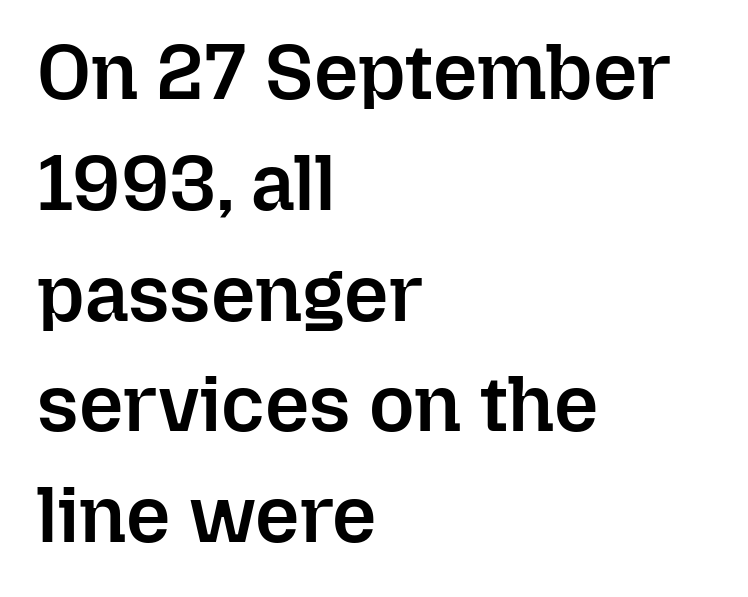
{"italic": "no", "bold": "semi", "weight": "semibold", "width": "normal", "stroke_contrast": "low", "x_height": "medium", "monospaced": "no", "underline": "no", "align": "left", "line_spacing": "normal", "line_spacing_ratio": 1.42, "letter_spacing": "normal", "letter_spacing_em": 0.0, "glyph_px": 78}
